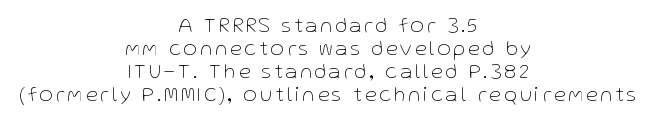
The image shows 21 px text type, upright; set centered, tight line spacing (1.09x), not underlined.
